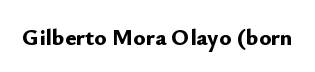
The image shows 23 px bold type, upright; set normal letter spacing, not underlined.
